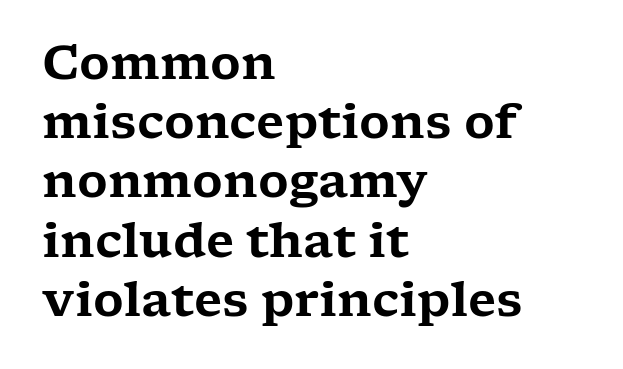
No italicization has been applied; the sample stays upright. Underline: absent. Does the copy run flush right? No — it runs flush left. These lines sit exactly where default settings would place them. Serifs: yes, visible at the terminals of the letterforms.
